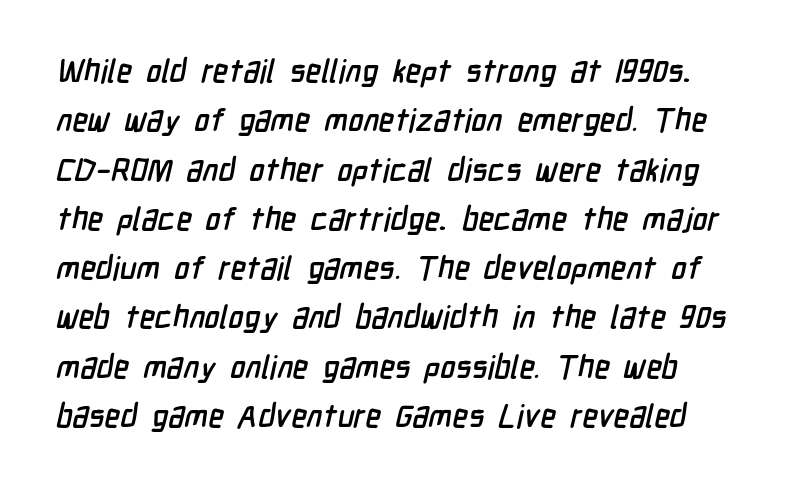
A typesetter would call this leading conventional body-copy spacing. The characters display no serif detailing; their extremities are plain. Descenders are the only things crossing below the line. Spacing between characters is what you'd get straight out of the box. Is this a fixed-width face? No — the glyphs have proportional, varying widths.
